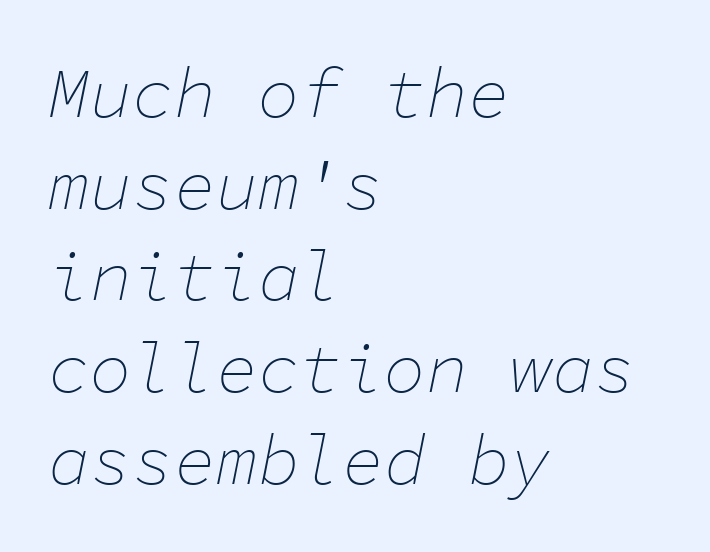
Compared with ordinary roman type, these characters are visibly tilted. Descenders hang freely into open space. Every character here occupies the same horizontal width, giving the sample a typewriter-like rhythm. Compared with typical body copy, the letter spacing here is the same. In CSS terms this would be text-align: left. Counters stay open thanks to moderate or lighter strokes.
